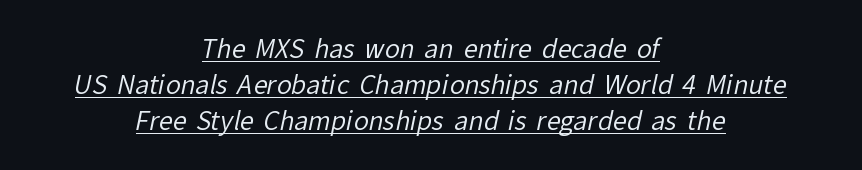
Default kerning and tracking; the words read as compact shapes. Each line is balanced around a shared central axis. Emphasis is given by a line drawn under the lettering. The typesetting does not lean heavy: it is not bold.
